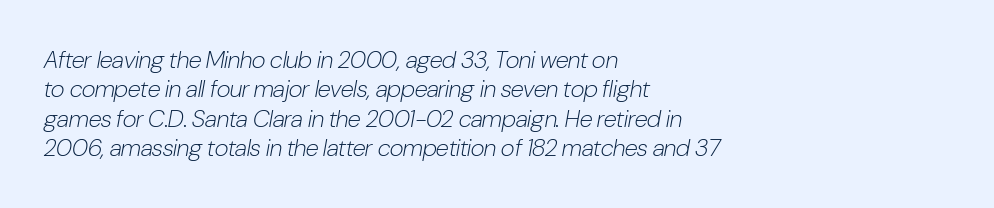
The image shows 24 px text type, italic (leaning right); set left-aligned, line spacing 1.22x, normal letter spacing, not underlined.
